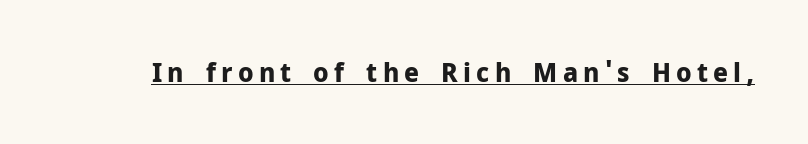
The image shows 27 px bold type, upright; set underlined.
